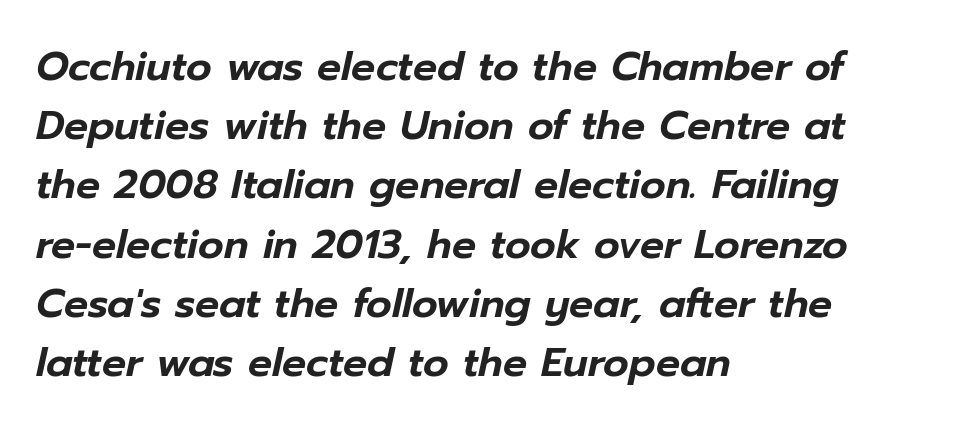
{"italic": "yes", "lean": "right", "slant_degrees": 12, "width": "normal", "stroke_contrast": "low", "x_height": "medium", "monospaced": "no", "underline": "no", "align": "left", "line_spacing": "normal", "line_spacing_ratio": 1.48, "letter_spacing": "normal", "letter_spacing_em": 0.0, "glyph_px": 40}
